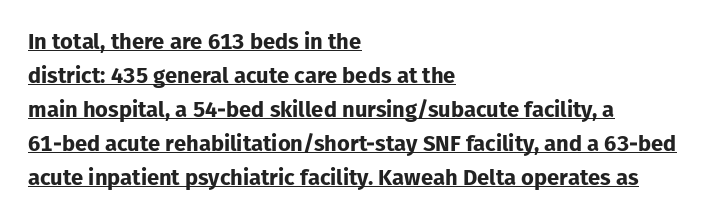
Leading matches the norm, producing a regular column. Each line of the rendering has a horizontal stroke beneath the glyphs. The tracking reads as untouched default to a designer's eye. A full-strength bold gives these letters their thick strokes. These lines were composed using upright roman letters. The paragraph has a hard left edge and a soft right edge.
